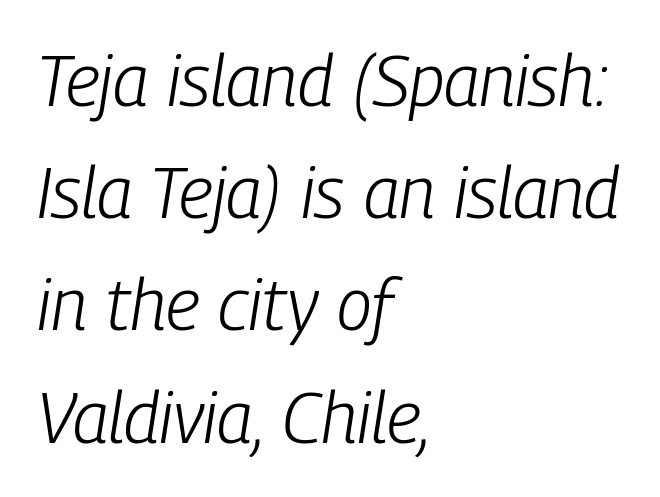
Q: Is the text bold? A: No.
Q: Is the text italic (slanted)? A: Yes, it leans right by about 9 degrees.
Q: Is the text underlined? A: No.
Q: How is the paragraph aligned? A: Left-aligned.
Q: Is the spacing between letters normal or unusually wide? A: Normal.
Q: Is the spacing between lines tight, normal or loose? A: Normal.
Q: Width (condensed, normal, or wide)? A: Condensed.
Q: Stroke contrast? A: Low.
Q: x-height? A: Medium.
Q: Monospaced? A: No.
